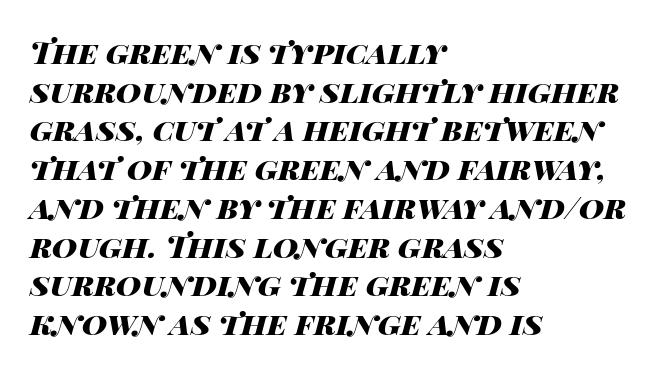
Is the letter spacing exaggerated? No — it looks like the ordinary default. The sample has been set heavy, in full bold. Alignment: flush left. Emphasis-style slanted type is in use. Leading: standard.
